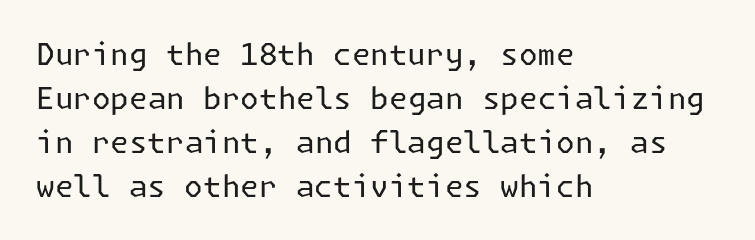
The image shows 30 px regular-weight sans-serif type, upright; set left-aligned, normal line spacing (1.47x), normal letter spacing, not underlined; low stroke contrast and a medium x-height.
